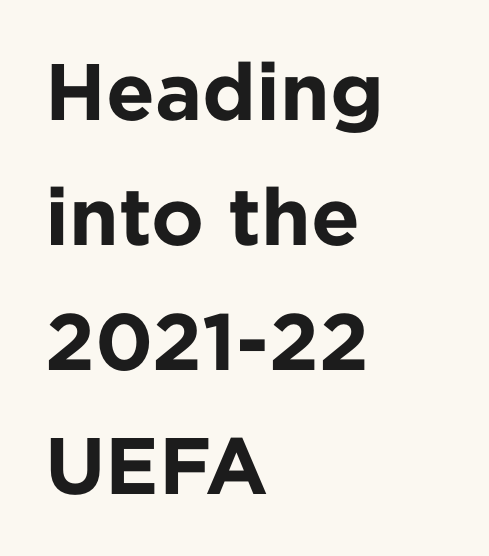
The image shows 80 px bold sans-serif type, upright; set left-aligned, normal line spacing (1.56x), normal letter spacing, not underlined; low stroke contrast and a medium x-height.
